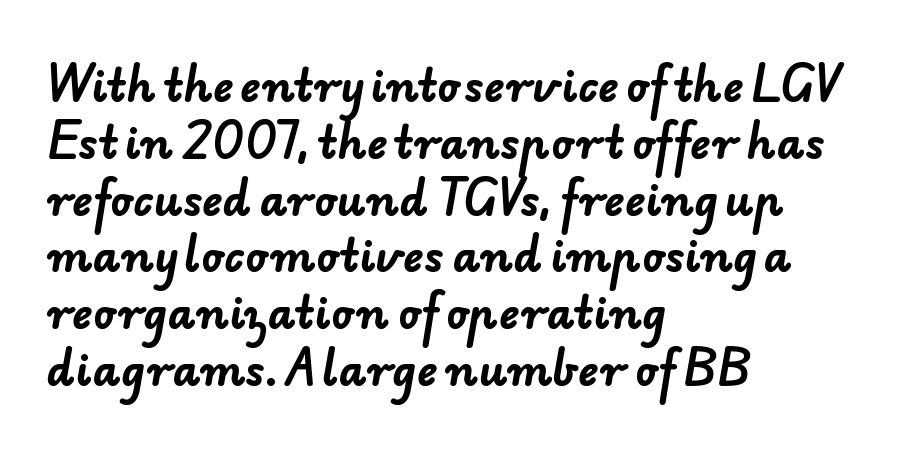
Caption: bold face, heavy strokes. Summary of vertical rhythm: regular, with standard interline spacing. The typeface chosen for these lines omits serifs. These lines keep a tight, regular rhythm from letter to letter. Character widths vary here, with narrow letters taking less room than wide ones. The ragged edge is on the right, which tells us the setting is flush left.
